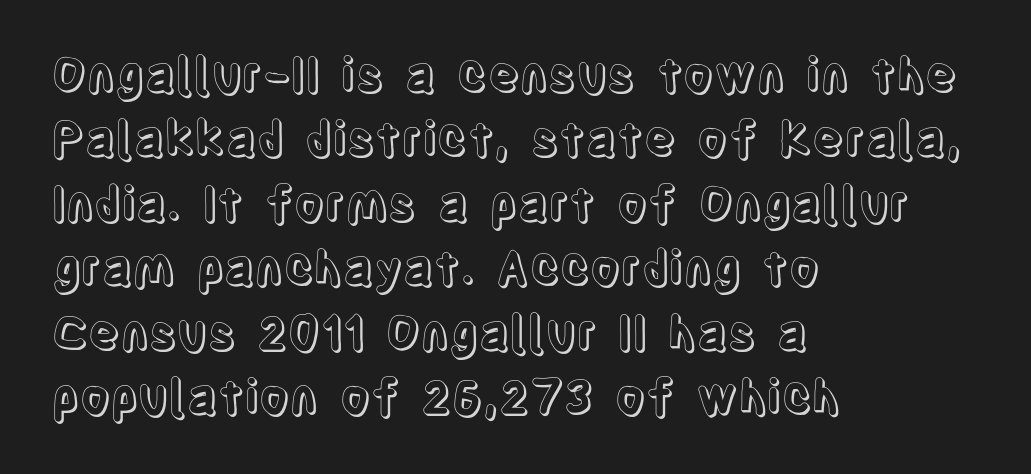
Check under the words: just untouched page. Where is the straight margin? On the left. Honestly, the letter spacing is just normal — you wouldn't notice it. Leading: standard.
